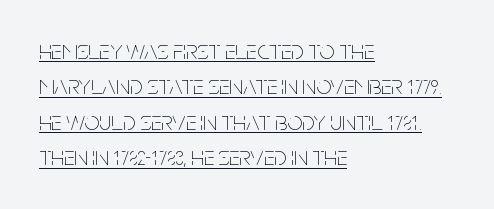
The image shows 27 px text type, upright; set left-aligned, normal line spacing (1.31x), normal letter spacing, underlined.
